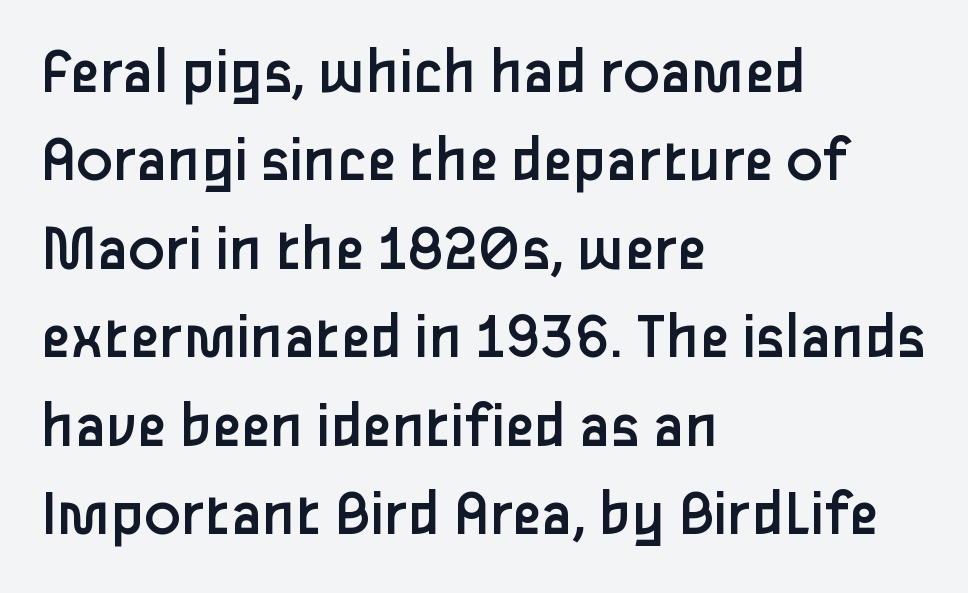
Q: Is the text bold? A: No.
Q: Is the text italic (slanted)? A: No, it is upright.
Q: Is the typeface a serif or a sans-serif typeface? A: Sans-serif.
Q: Is the text underlined? A: No.
Q: How is the paragraph aligned? A: Left-aligned.
Q: Is the spacing between letters normal or unusually wide? A: Normal.
Q: Is the spacing between lines tight, normal or loose? A: Normal.
Q: Width (condensed, normal, or wide)? A: Normal.
Q: Stroke contrast? A: Low.
Q: x-height? A: Medium.
Q: Monospaced? A: No.
